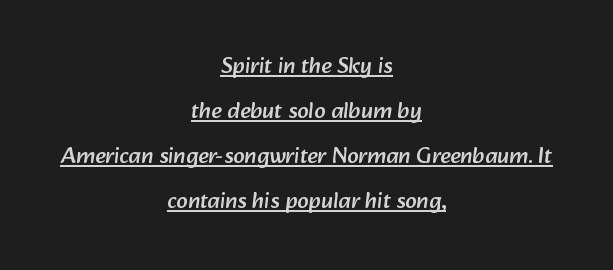
The image shows 23 px text type; set centered, loose line spacing (1.96x), normal letter spacing, underlined.
